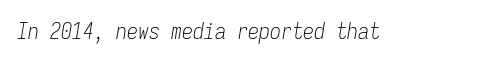
Unmarked baselines from the first word to the last. The font sits on the lighter half of the weight spectrum, regular included. Characters are canted at an angle relative to the baseline's perpendicular. Caption: standard tracking, unaltered.
